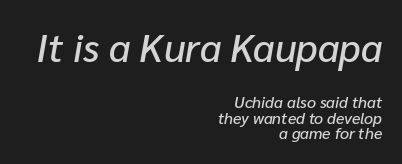
{"italic": "yes", "lean": "right", "slant_degrees": 10, "width": "normal", "stroke_contrast": "low", "x_height": "medium", "monospaced": "no", "underline": "no", "align": "right", "line_spacing": "tight", "line_spacing_ratio": 0.99, "letter_spacing": "normal", "letter_spacing_em": 0.0, "larger_block": "first", "size_ratio": 2.44, "glyph_px": 39}
